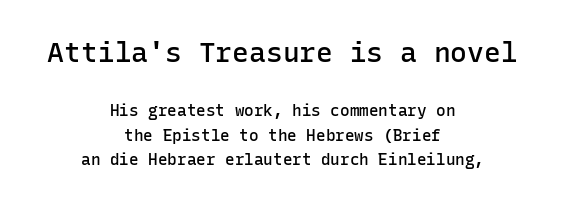
The image shows 28 px semibold sans-serif type, upright, monospaced; set centered, normal line spacing (1.53x), normal letter spacing, not underlined; the first (top) block is 1.75x larger; low stroke contrast and a medium x-height.
